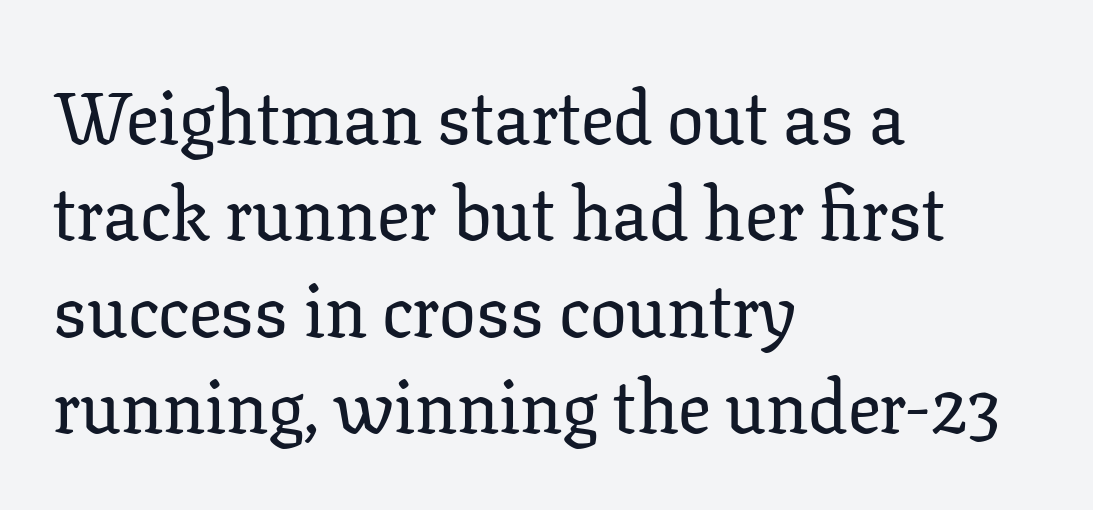
{"serif": "yes", "italic": "no", "width": "normal", "stroke_contrast": "low", "x_height": "medium", "monospaced": "no", "underline": "no", "align": "left", "line_spacing": "normal", "line_spacing_ratio": 1.32, "letter_spacing": "normal", "letter_spacing_em": 0.0, "glyph_px": 73}
